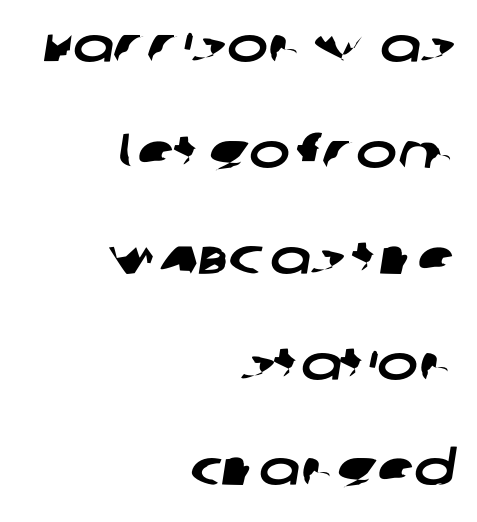
{"serif": "no", "width": "wide", "stroke_contrast": "low", "x_height": "large", "monospaced": "no", "underline": "no", "align": "right", "line_spacing": "loose", "line_spacing_ratio": 2.16, "letter_spacing": "normal", "letter_spacing_em": 0.0, "glyph_px": 49}
